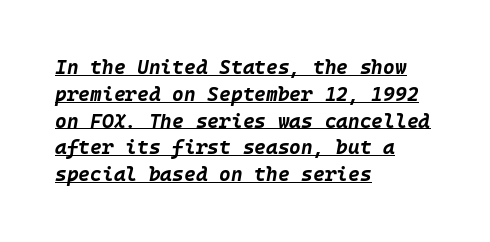
The image shows 20 px bold type, italic (leaning right); set left-aligned, normal line spacing (1.34x), normal letter spacing, underlined.
